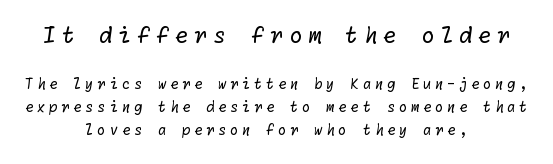
Regular leading. Is the stroke heavy? The answer is a plain regular-or-lighter. Every row of glyphs is offset so its center matches the block's center. Reading top to bottom, the characters get smaller at the block break. Quick note: underline off.
